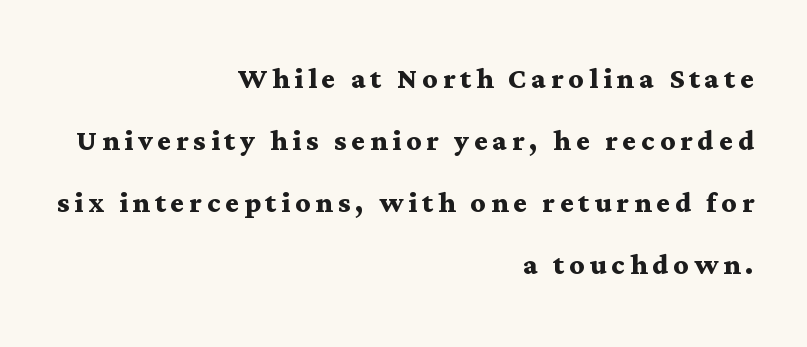
The image shows 37 px semibold, wide serif type, upright; set right-aligned, normal line spacing (1.68x), not underlined; medium stroke contrast and a medium x-height.
